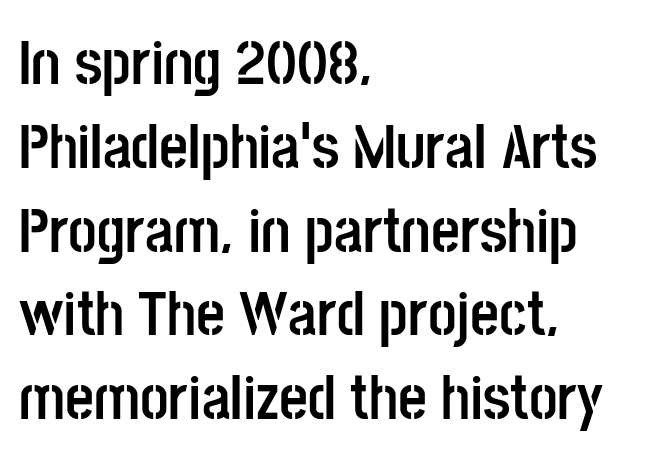
Descender tails drop into unmarked territory. The passage shown is typeset with a sans-serif family. This rendering leaves character spacing at its baseline value. Heavy-handed strokes throughout: this text is bold.
